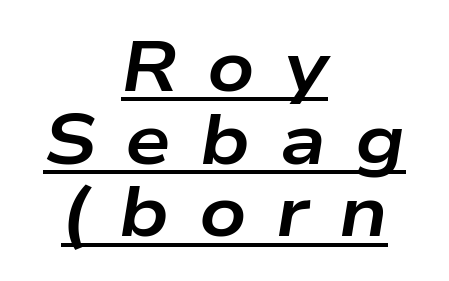
The image shows 72 px bold, wide type, italic (leaning right); set centered, tight line spacing (1.01x), unusually wide letter spacing (+0.41 em), underlined; low stroke contrast and a medium x-height.
